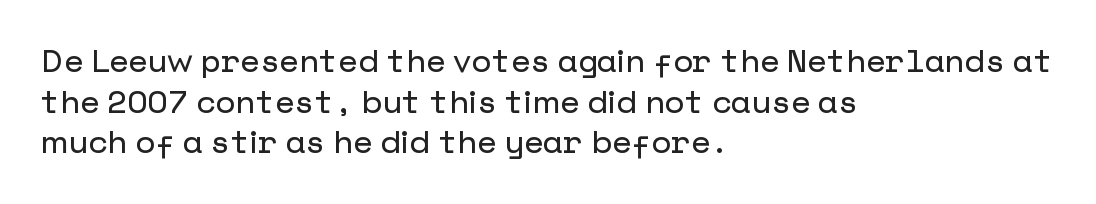
The image shows 32 px sans-serif type, upright; set left-aligned, normal line spacing (1.27x), normal letter spacing, not underlined; low stroke contrast and a medium x-height.
